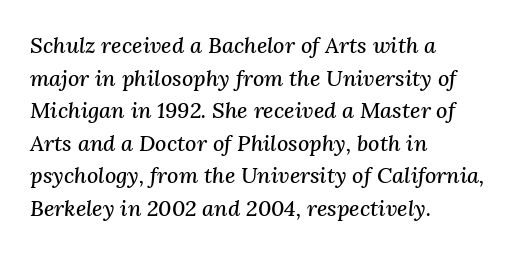
Horizontally, the lines are justified to the leading edge only. Is the type slanted? Yes — the strokes lean at a clear angle. No extra tracking has been applied to these lines. Check under the words: just untouched page. Evenly set lines give the paragraph a standard silhouette.
